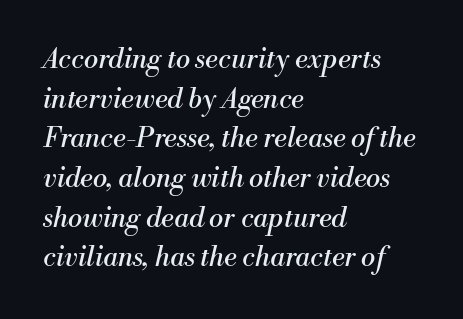
The string is rendered with underlining switched off. Is the type slanted? Yes — the strokes lean at a clear angle. The characters are drawn with everyday or finer stroke widths. Does the copy run flush right? No — it runs flush left. You could call the tracking neutral — neither tight nor loose.
